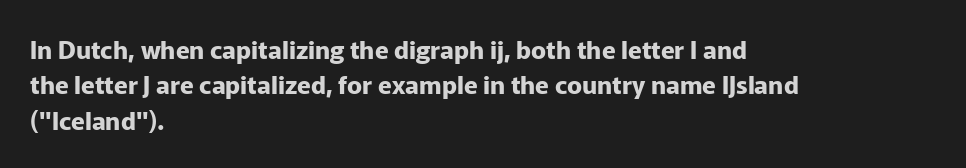
{"italic": "no", "bold": "yes", "underline": "no", "align": "left", "line_spacing": "normal", "line_spacing_ratio": 1.42, "letter_spacing": "normal", "letter_spacing_em": 0.0, "glyph_px": 25}
